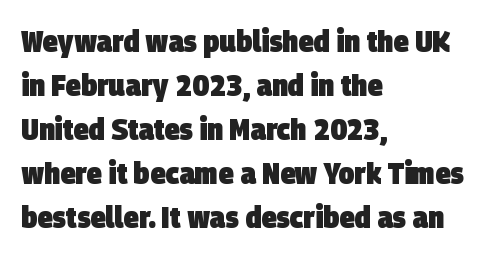
Serif or sans? Sans — the stroke terminals are bare. A bare baseline throughout the passage. Line beginnings align vertically; line endings do not. Its strokes are broad and dark, the hallmark of bold type.
